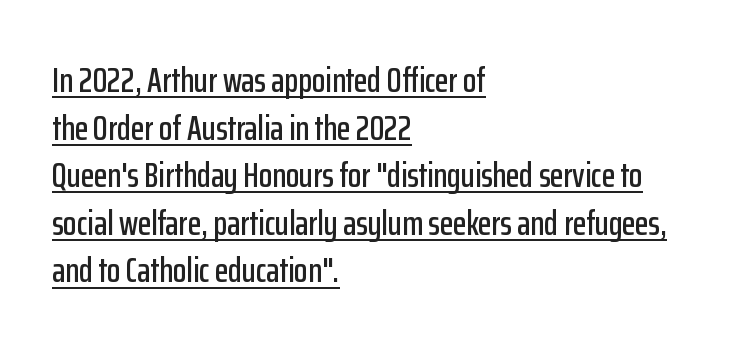
Q: Is the text italic (slanted)? A: No, it is upright.
Q: Is the typeface a serif or a sans-serif typeface? A: Sans-serif.
Q: Is the text underlined? A: Yes.
Q: How is the paragraph aligned? A: Left-aligned.
Q: Is the spacing between letters normal or unusually wide? A: Normal.
Q: Is the spacing between lines tight, normal or loose? A: Normal.
Q: Width (condensed, normal, or wide)? A: Condensed.
Q: Stroke contrast? A: Low.
Q: x-height? A: Medium.
Q: Monospaced? A: No.
